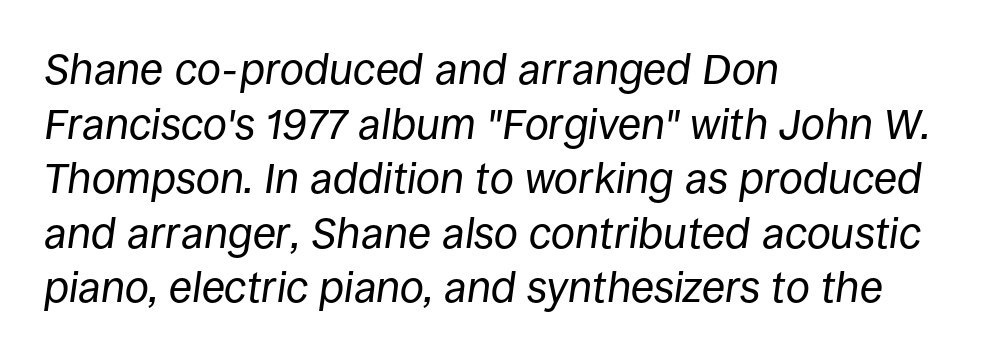
All the whitespace from short lines collects on the right. The foot of each line stays bare and open. There's an unmistakable incline to the writing here. One glance says typical: line gaps are just what's usual.
